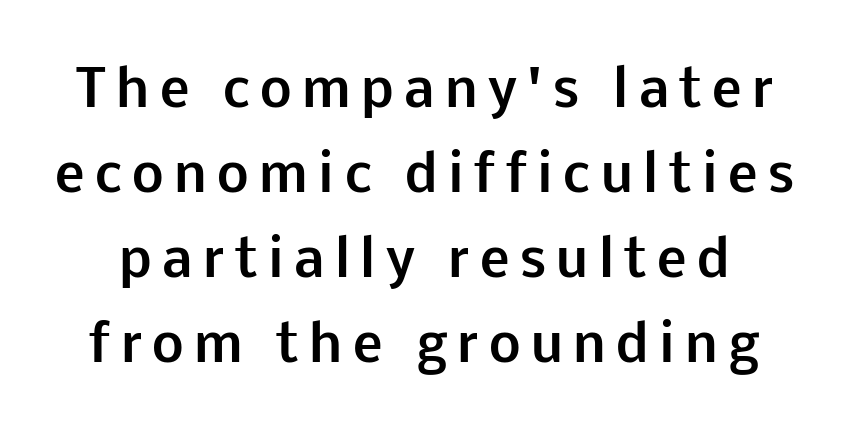
{"serif": "no", "italic": "no", "bold": "yes", "weight": "bold", "width": "normal", "stroke_contrast": "low", "x_height": "medium", "monospaced": "no", "underline": "no", "line_spacing": "normal", "line_spacing_ratio": 1.7, "letter_spacing": "wide", "letter_spacing_em": 0.21, "glyph_px": 50}
